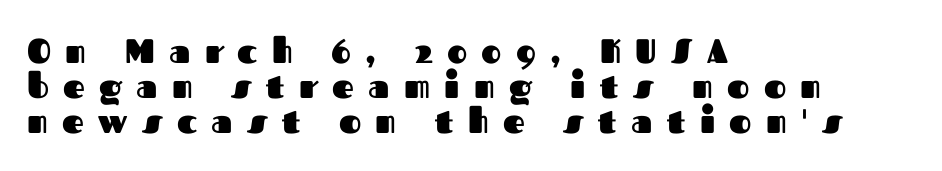
The image shows 34 px heavy sans-serif type, upright; set left-aligned, tight line spacing (1.03x), unusually wide letter spacing (+0.42 em), not underlined; medium stroke contrast and a medium x-height.
